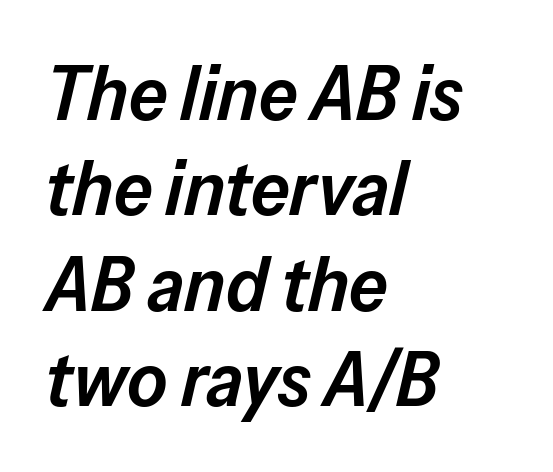
{"italic": "yes", "lean": "right", "slant_degrees": 13, "bold": "semi", "weight": "semibold", "width": "normal", "stroke_contrast": "low", "x_height": "medium", "monospaced": "no", "underline": "no", "align": "left", "line_spacing_ratio": 1.24, "letter_spacing": "normal", "letter_spacing_em": 0.0, "glyph_px": 77}
